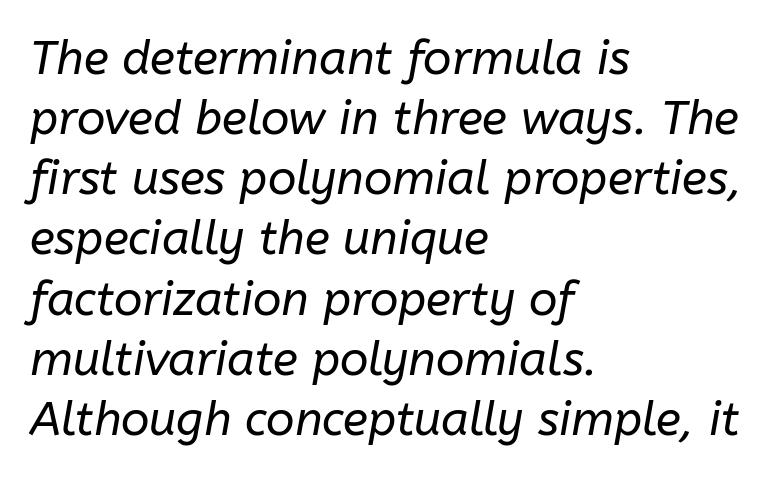
Q: Is the text bold? A: No.
Q: Is the text italic (slanted)? A: Yes, it leans right by about 10 degrees.
Q: Is the text underlined? A: No.
Q: How is the paragraph aligned? A: Left-aligned.
Q: Is the spacing between letters normal or unusually wide? A: Normal.
Q: Is the spacing between lines tight, normal or loose? A: Normal.
Q: Width (condensed, normal, or wide)? A: Normal.
Q: Stroke contrast? A: Low.
Q: x-height? A: Medium.
Q: Monospaced? A: No.
